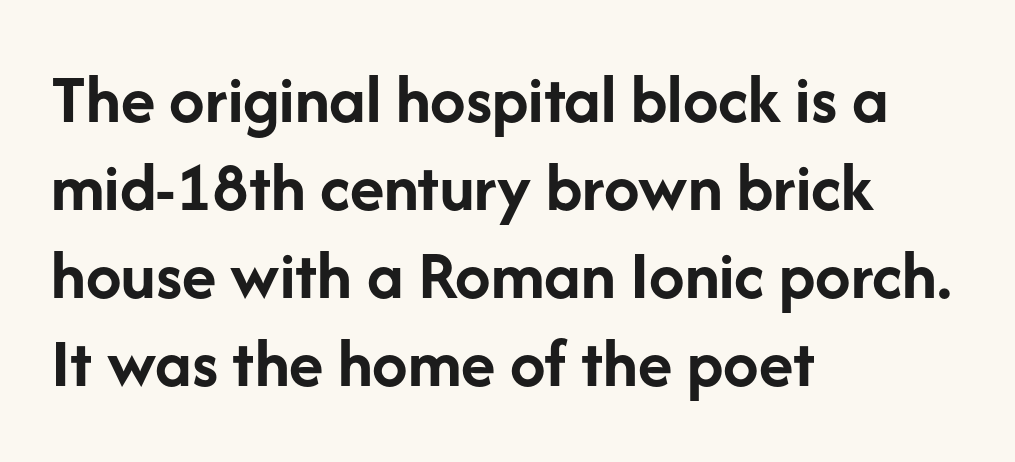
If you drew a ruler down the left edge, every line would touch it. The text was rendered using a sans face with plain stroke endings. A full-strength bold gives these letters their thick strokes. The gaps between neighbouring characters are ordinary and unremarkable. Anything drawn beneath the words? Only blank space. Posture: upright roman.
